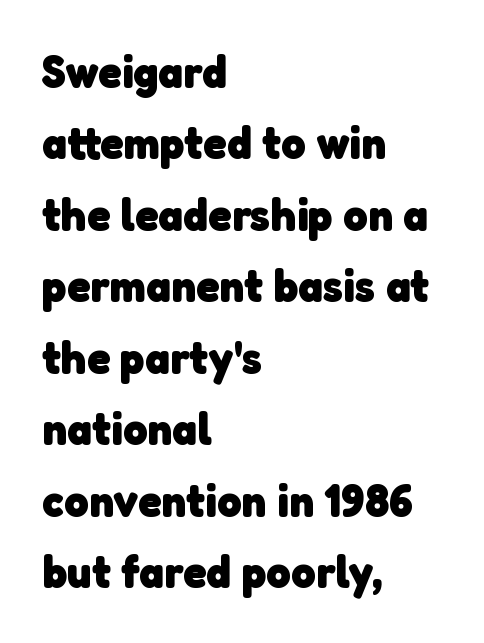
Q: Is the text bold? A: Yes.
Q: Is the typeface a serif or a sans-serif typeface? A: Sans-serif.
Q: Is the text underlined? A: No.
Q: How is the paragraph aligned? A: Left-aligned.
Q: Is the spacing between letters normal or unusually wide? A: Normal.
Q: Is the spacing between lines tight, normal or loose? A: Normal.
Q: Width (condensed, normal, or wide)? A: Normal.
Q: Stroke contrast? A: Low.
Q: x-height? A: Medium.
Q: Monospaced? A: No.
